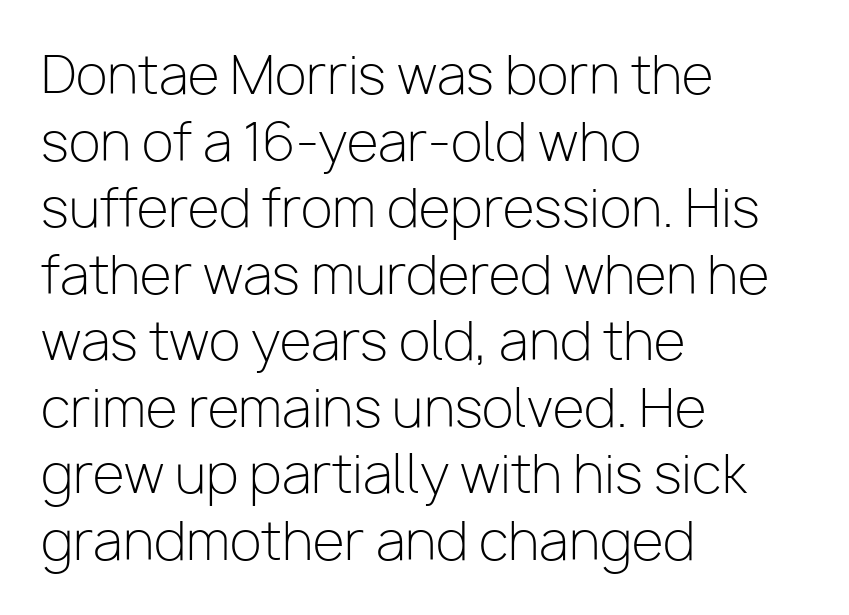
This sample uses a sans-serif face. Just letters on the line, the space beneath them empty. Here the designer chose a conventional face with non-uniform glyph widths. Observe the ordinary spacing: letters are neighbours, not strangers. This is roman type, the default non-slanted kind. Honestly, the row spacing looks completely unremarkable.
